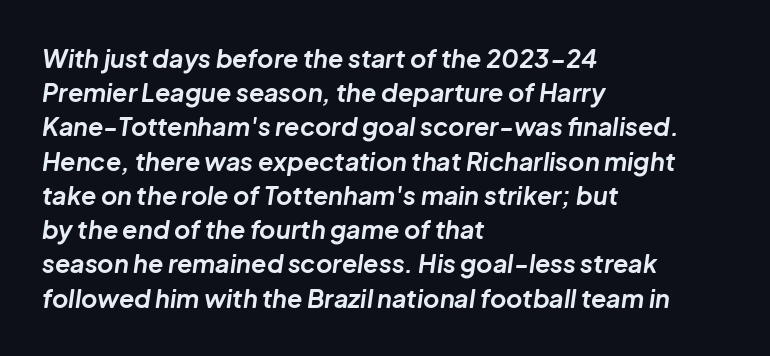
{"italic": "yes", "lean": "right", "slant_degrees": 8, "bold": "yes", "underline": "no", "align": "left", "line_spacing": "normal", "line_spacing_ratio": 1.37, "letter_spacing": "normal", "letter_spacing_em": 0.0, "glyph_px": 25}
